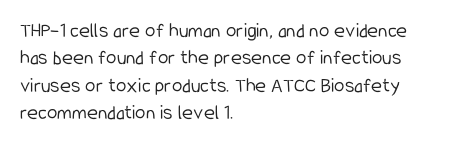
Q: Is the text bold? A: No.
Q: Is the text italic (slanted)? A: No, it is upright.
Q: Is the text underlined? A: No.
Q: How is the paragraph aligned? A: Left-aligned.
Q: Is the spacing between letters normal or unusually wide? A: Normal.
Q: Is the spacing between lines tight, normal or loose? A: Normal.
